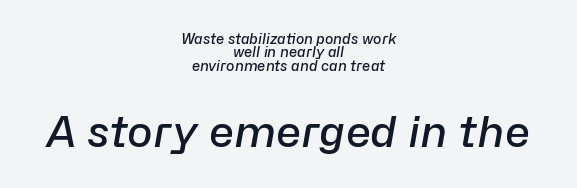
{"italic": "yes", "lean": "right", "slant_degrees": 10, "bold": "semi", "weight": "semibold", "width": "normal", "stroke_contrast": "low", "x_height": "medium", "monospaced": "no", "underline": "no", "align": "center", "line_spacing": "tight", "line_spacing_ratio": 0.96, "letter_spacing": "normal", "letter_spacing_em": 0.0, "larger_block": "second", "size_ratio": 3.07, "glyph_px": 43}
